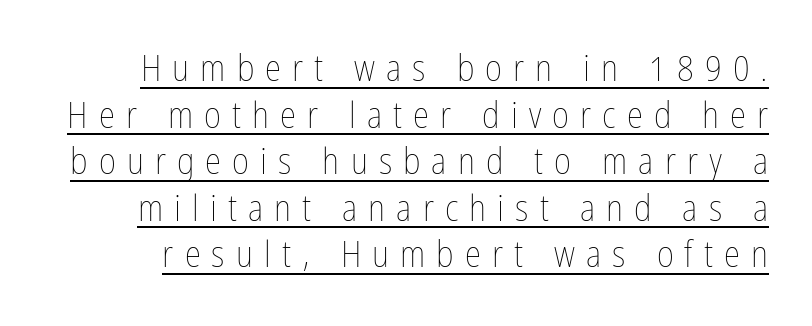
Q: Is the text bold? A: No.
Q: Is the text italic (slanted)? A: No, it is upright.
Q: Is the text underlined? A: Yes.
Q: Is the spacing between letters normal or unusually wide? A: Unusually wide.
Q: Is the spacing between lines tight, normal or loose? A: Normal.
Q: Width (condensed, normal, or wide)? A: Condensed.
Q: Stroke contrast? A: Low.
Q: x-height? A: Medium.
Q: Monospaced? A: No.
